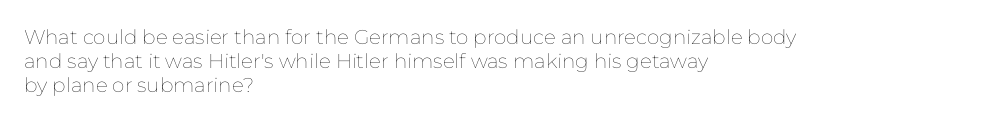
Q: Is the text bold? A: No.
Q: Is the text italic (slanted)? A: No, it is upright.
Q: Is the text underlined? A: No.
Q: How is the paragraph aligned? A: Left-aligned.
Q: Is the spacing between letters normal or unusually wide? A: Normal.
